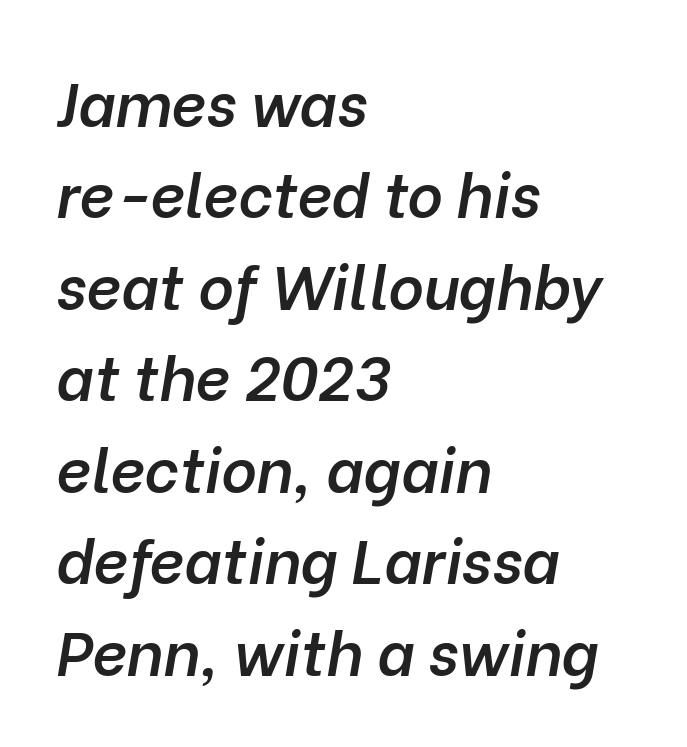
{"italic": "yes", "lean": "right", "slant_degrees": 10, "bold": "semi", "weight": "semibold", "width": "normal", "stroke_contrast": "low", "x_height": "medium", "monospaced": "no", "underline": "no", "align": "left", "line_spacing": "normal", "line_spacing_ratio": 1.5, "letter_spacing": "normal", "letter_spacing_em": 0.0, "glyph_px": 61}
